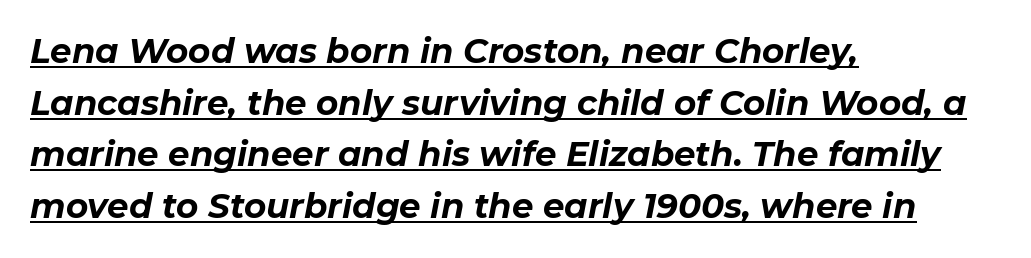
Q: Is the text bold? A: Yes.
Q: Is the text italic (slanted)? A: Yes, it leans right by about 11 degrees.
Q: Is the text underlined? A: Yes.
Q: How is the paragraph aligned? A: Left-aligned.
Q: Is the spacing between letters normal or unusually wide? A: Normal.
Q: Is the spacing between lines tight, normal or loose? A: Normal.
Q: Width (condensed, normal, or wide)? A: Normal.
Q: Stroke contrast? A: Low.
Q: x-height? A: Medium.
Q: Monospaced? A: No.
